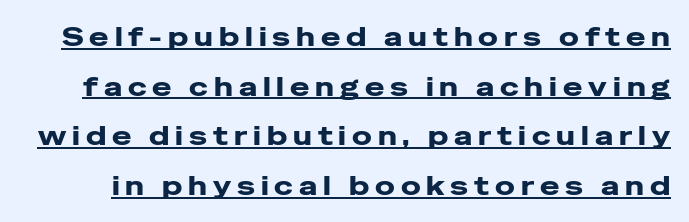
{"italic": "no", "bold": "yes", "underline": "yes", "line_spacing": "loose", "line_spacing_ratio": 1.91, "letter_spacing": "wide", "letter_spacing_em": 0.23, "glyph_px": 26}
